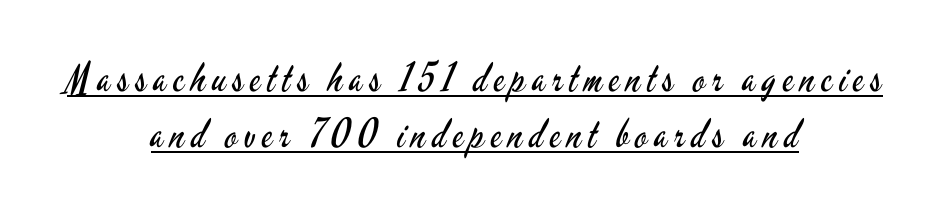
Q: Is the text bold? A: No.
Q: Is the text italic (slanted)? A: Yes.
Q: Is the typeface a serif or a sans-serif typeface? A: Sans-serif.
Q: Is the text underlined? A: Yes.
Q: How is the paragraph aligned? A: Centered.
Q: Is the spacing between lines tight, normal or loose? A: Normal.
Q: Width (condensed, normal, or wide)? A: Condensed.
Q: Stroke contrast? A: Low.
Q: x-height? A: Small.
Q: Monospaced? A: No.
